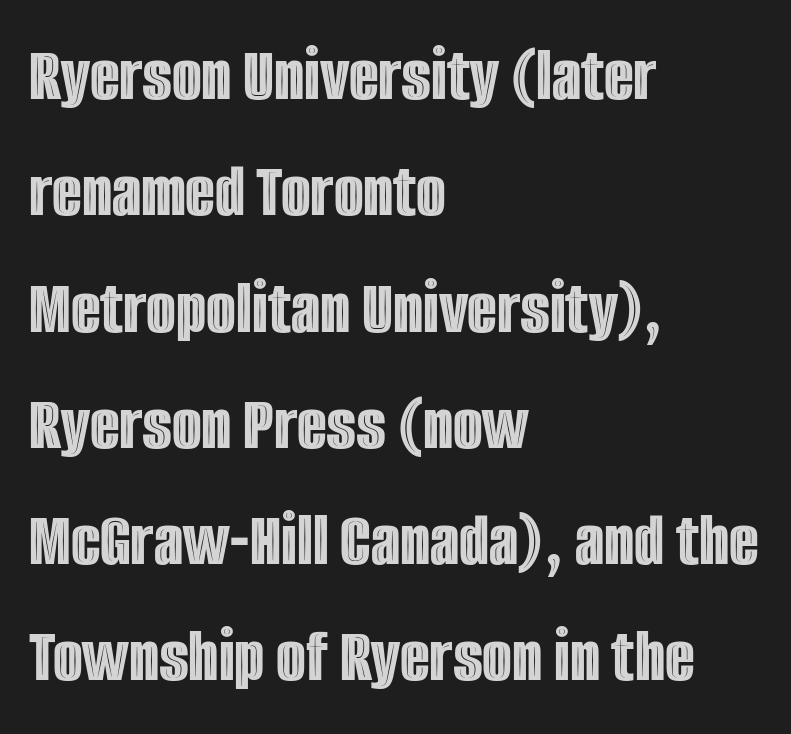
The space directly below the letters is spotless. The rendering uses a moderate line-height, typical for paragraphs. This sample is left-justified, so line endings fall wherever the words run out. Do the characters align in a grid? No, the font is proportional.
